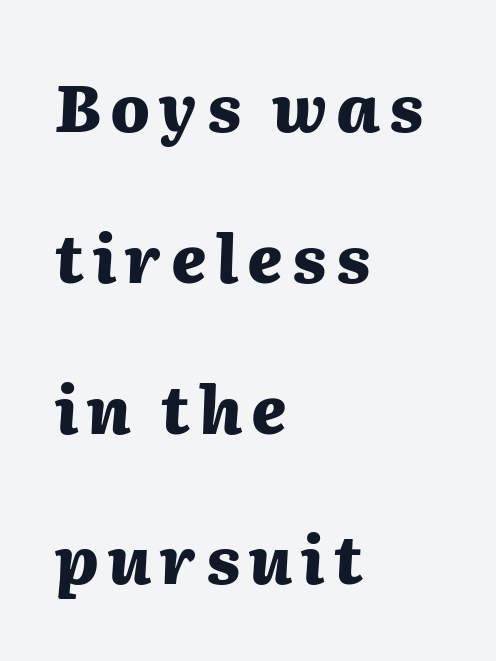
The image shows 65 px heavy type, italic (leaning right); set left-aligned, loose line spacing (2.32x), not underlined; medium stroke contrast and a medium x-height.
